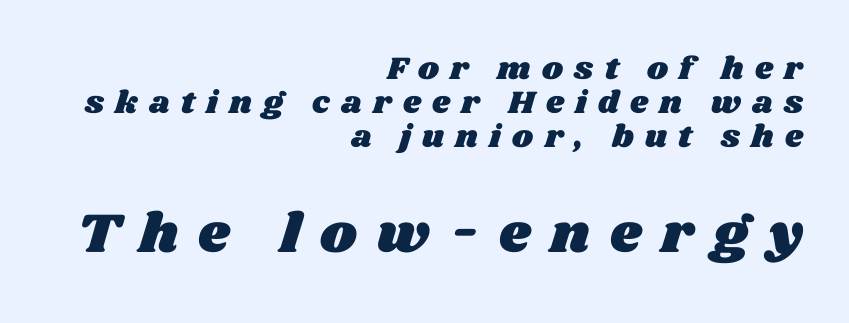
The image shows 56 px wide type; set right-aligned, tight line spacing (1.07x), unusually wide letter spacing (+0.35 em), not underlined; the second (bottom) block is 1.75x larger; medium stroke contrast and a large x-height.
